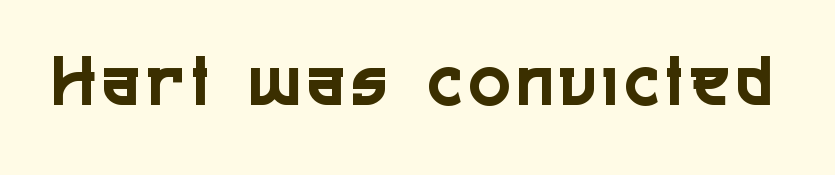
Q: Is the text italic (slanted)? A: No, it is upright.
Q: Is the typeface a serif or a sans-serif typeface? A: Sans-serif.
Q: Is the text underlined? A: No.
Q: Width (condensed, normal, or wide)? A: Condensed.
Q: x-height? A: Medium.
Q: Monospaced? A: No.
